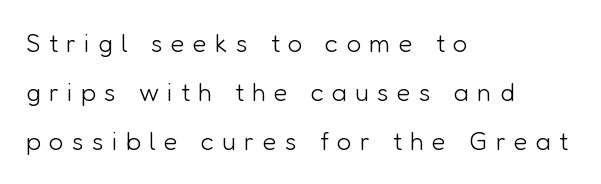
The image shows 26 px text type, upright; set left-aligned, line spacing 1.89x, unusually wide letter spacing (+0.31 em), not underlined.
